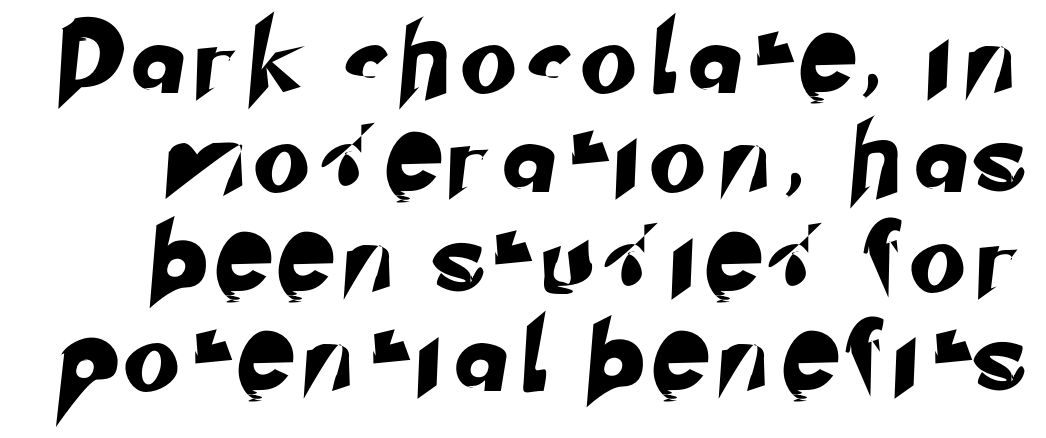
{"serif": "no", "width": "normal", "stroke_contrast": "low", "x_height": "small", "monospaced": "no", "underline": "no", "line_spacing": "normal", "line_spacing_ratio": 1.42, "letter_spacing": "wide", "letter_spacing_em": 0.28, "glyph_px": 70}
